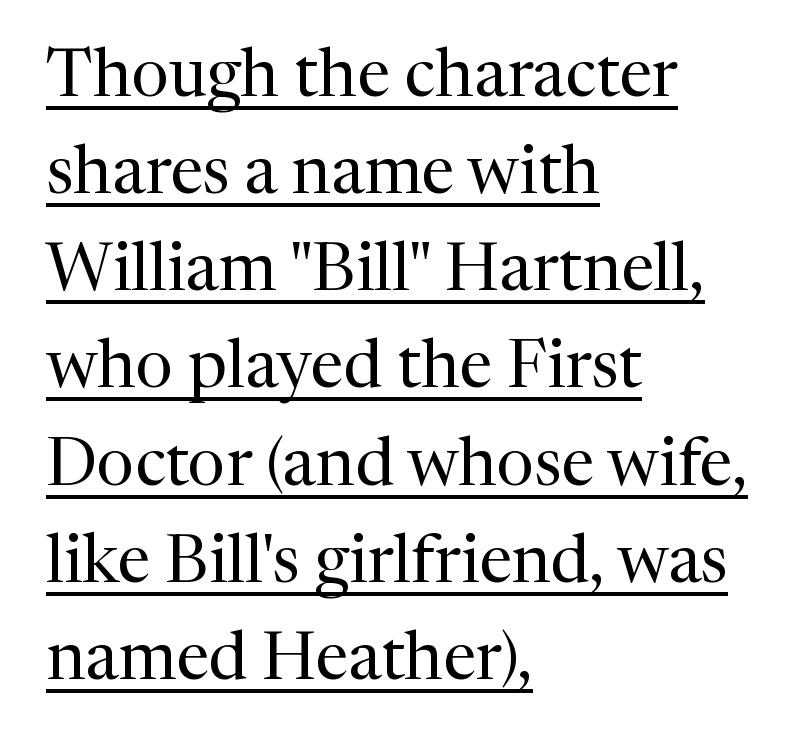
{"serif": "yes", "italic": "no", "bold": "no", "weight": "regular", "width": "normal", "stroke_contrast": "medium", "x_height": "medium", "monospaced": "no", "underline": "yes", "align": "left", "line_spacing": "normal", "line_spacing_ratio": 1.45, "letter_spacing": "normal", "letter_spacing_em": 0.0, "glyph_px": 67}
